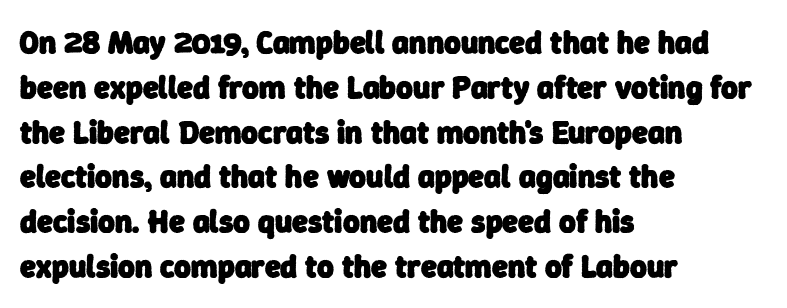
Q: Is the text bold? A: Yes.
Q: Is the typeface a serif or a sans-serif typeface? A: Sans-serif.
Q: Is the text underlined? A: No.
Q: How is the paragraph aligned? A: Left-aligned.
Q: Is the spacing between letters normal or unusually wide? A: Normal.
Q: Is the spacing between lines tight, normal or loose? A: Normal.
Q: Width (condensed, normal, or wide)? A: Normal.
Q: Stroke contrast? A: Low.
Q: x-height? A: Medium.
Q: Monospaced? A: No.
